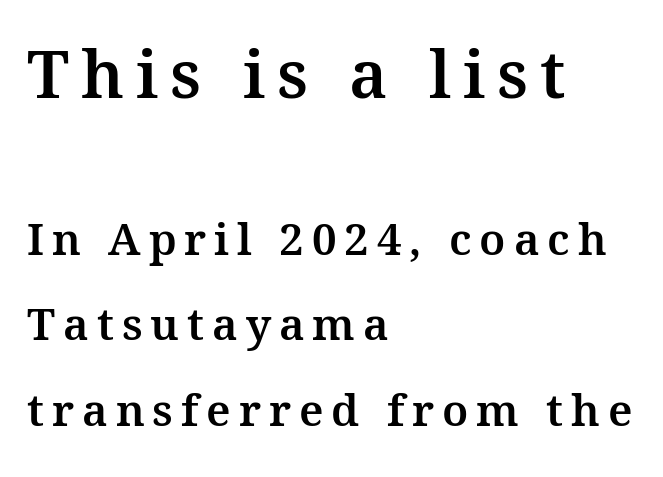
Block one is the big one; block two sits smaller underneath. Do the letters lean? They stand straight. Beneath every word, the page is bare. The rendering anchors every line to the left-hand side.
